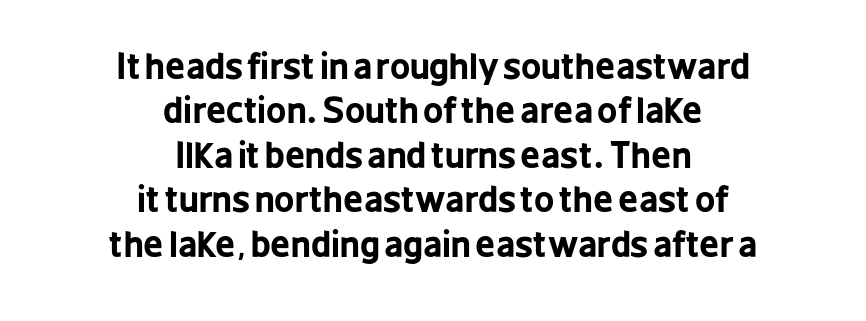
The image shows 35 px bold, condensed sans-serif type, upright; set centered, normal line spacing (1.27x), normal letter spacing, not underlined; low stroke contrast and a medium x-height.
